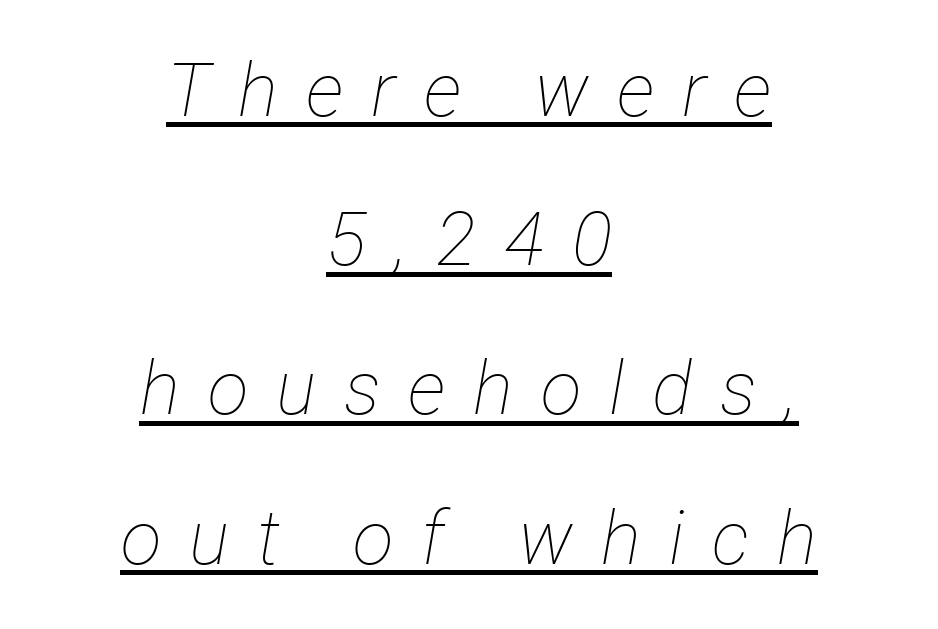
If you measured baseline to baseline, you'd find a long distance. A baseline rule has been typeset under these characters. It's the slanting kind of type. The weight would be labelled regular, book, light, or lighter still.
